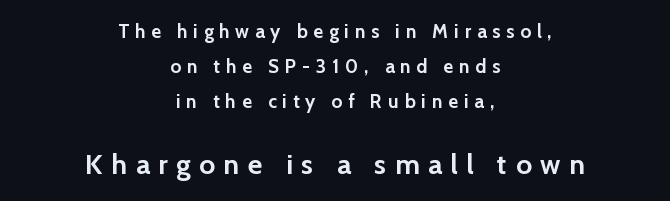
Q: Is the text bold? A: Yes.
Q: Is the text italic (slanted)? A: No, it is upright.
Q: Is the typeface a serif or a sans-serif typeface? A: Sans-serif.
Q: Is the text underlined? A: No.
Q: How is the paragraph aligned? A: Centered.
Q: Is the spacing between letters normal or unusually wide? A: Unusually wide.
Q: Which block of text is set in a larger size, the first (top) or the second (bottom)? A: The second (bottom) one.
Q: Width (condensed, normal, or wide)? A: Normal.
Q: Stroke contrast? A: Low.
Q: x-height? A: Medium.
Q: Monospaced? A: No.
